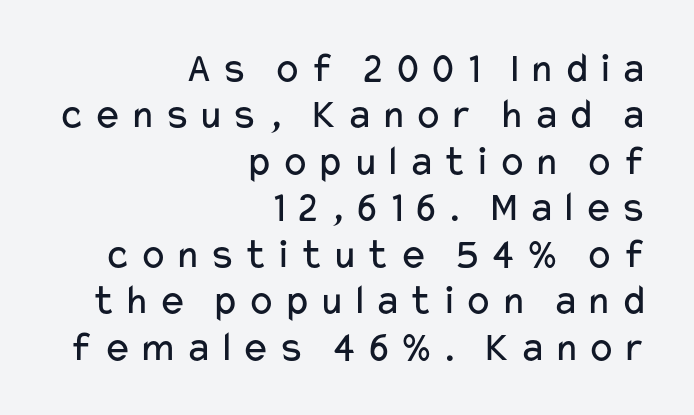
{"serif": "no", "italic": "no", "bold": "no", "weight": "regular", "width": "wide", "stroke_contrast": "low", "x_height": "medium", "monospaced": "no", "underline": "no", "align": "right", "line_spacing": "tight", "line_spacing_ratio": 1.08, "glyph_px": 43}
